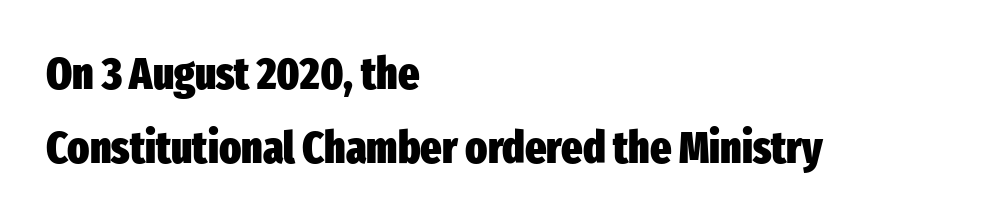
Q: Is the text bold? A: Yes.
Q: Is the text italic (slanted)? A: No, it is upright.
Q: Is the typeface a serif or a sans-serif typeface? A: Sans-serif.
Q: Is the text underlined? A: No.
Q: How is the paragraph aligned? A: Left-aligned.
Q: Is the spacing between letters normal or unusually wide? A: Normal.
Q: Is the spacing between lines tight, normal or loose? A: Normal.
Q: Width (condensed, normal, or wide)? A: Condensed.
Q: Stroke contrast? A: Low.
Q: x-height? A: Medium.
Q: Monospaced? A: No.
